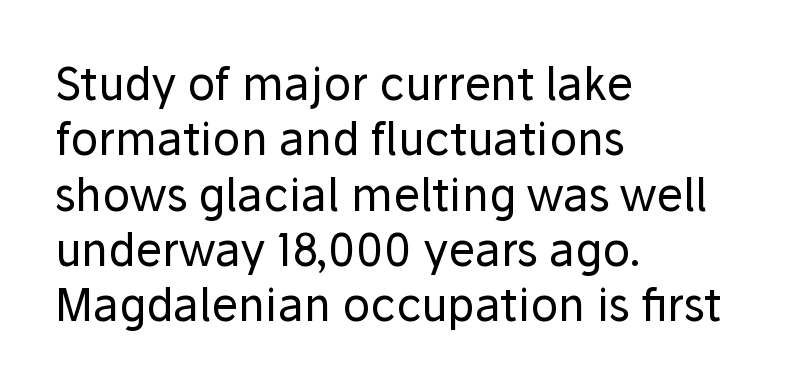
The image shows 45 px regular-weight sans-serif type, upright; set left-aligned, line spacing 1.23x, normal letter spacing, not underlined; low stroke contrast and a medium x-height.
